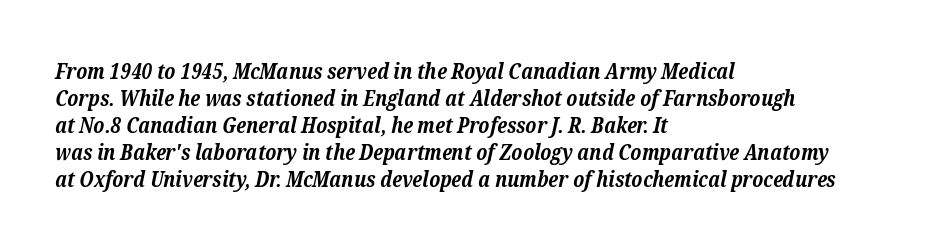
Q: Is the text bold? A: Yes.
Q: Is the text italic (slanted)? A: Yes, it leans right by about 12 degrees.
Q: Is the text underlined? A: No.
Q: How is the paragraph aligned? A: Left-aligned.
Q: Is the spacing between letters normal or unusually wide? A: Normal.
